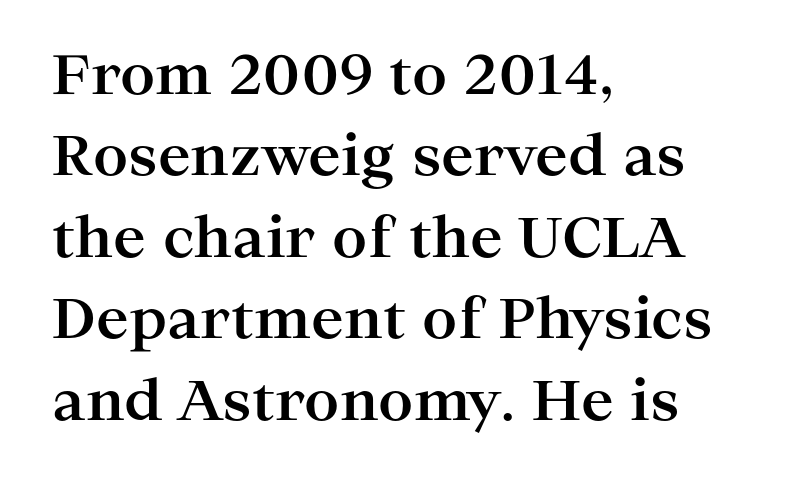
The image shows 55 px bold, wide serif type, upright; set left-aligned, normal line spacing (1.48x), normal letter spacing, not underlined; high stroke contrast and a medium x-height.
